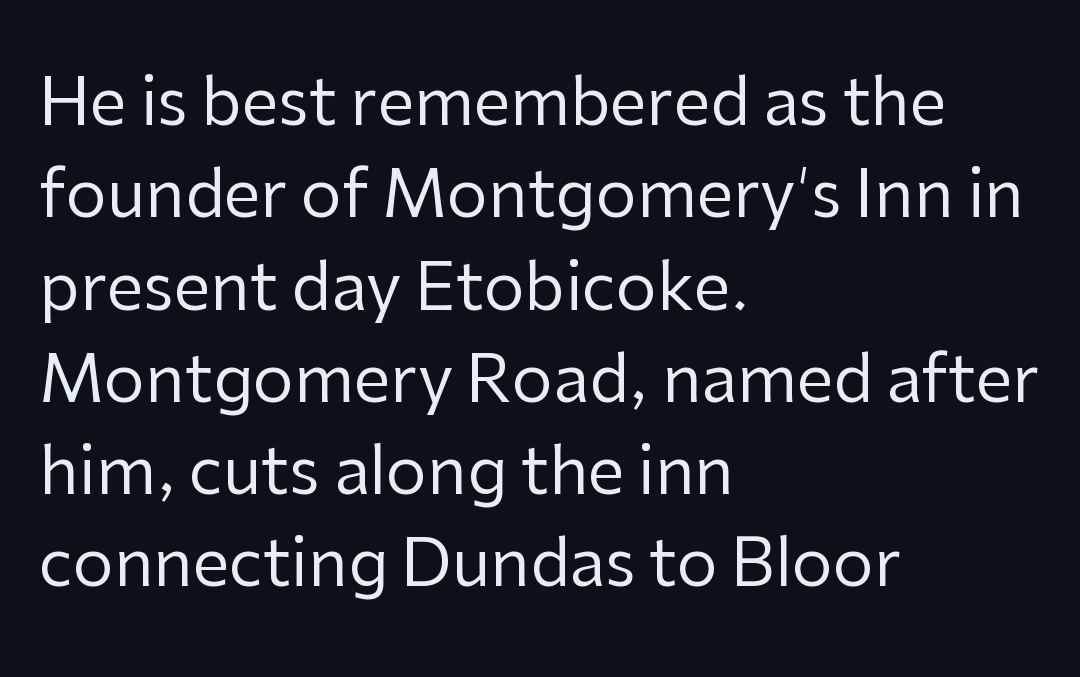
{"serif": "no", "italic": "no", "bold": "no", "weight": "regular", "width": "normal", "stroke_contrast": "low", "x_height": "medium", "monospaced": "no", "underline": "no", "align": "left", "line_spacing": "normal", "line_spacing_ratio": 1.42, "letter_spacing": "normal", "letter_spacing_em": 0.0, "glyph_px": 65}
